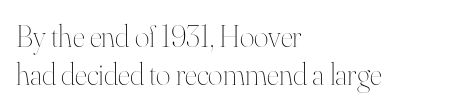
How are the letters spaced? Ordinarily, with no added tracking. Here the designer chose a conventional face with non-uniform glyph widths. Each row of text sits above clean, open space. No chunkiness to these letters — they're not bold. Vertical strokes here are truly vertical. Which margin do the lines hug? The left one — the right edge is uneven.
